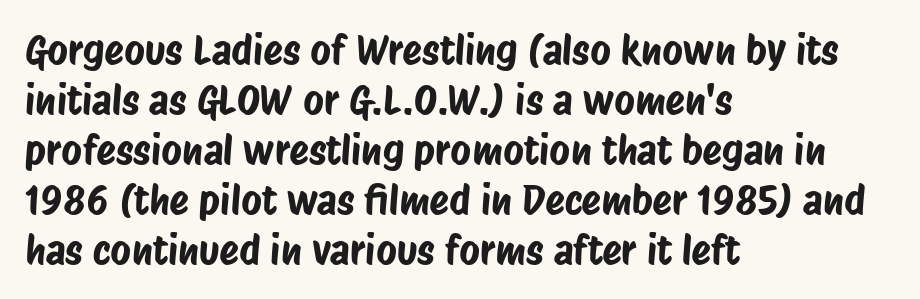
Q: Is the typeface a serif or a sans-serif typeface? A: Sans-serif.
Q: Is the text underlined? A: No.
Q: How is the paragraph aligned? A: Left-aligned.
Q: Is the spacing between letters normal or unusually wide? A: Normal.
Q: Is the spacing between lines tight, normal or loose? A: Normal.
Q: Width (condensed, normal, or wide)? A: Condensed.
Q: Stroke contrast? A: Low.
Q: x-height? A: Large.
Q: Monospaced? A: No.
